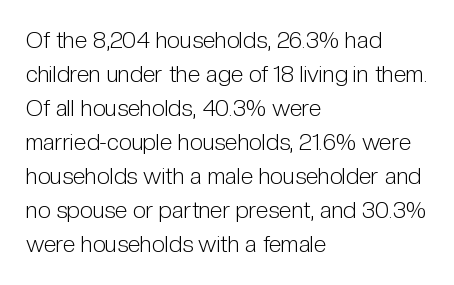
{"italic": "no", "bold": "no", "underline": "no", "align": "left", "line_spacing": "normal", "line_spacing_ratio": 1.48, "letter_spacing": "normal", "letter_spacing_em": 0.0, "glyph_px": 23}
